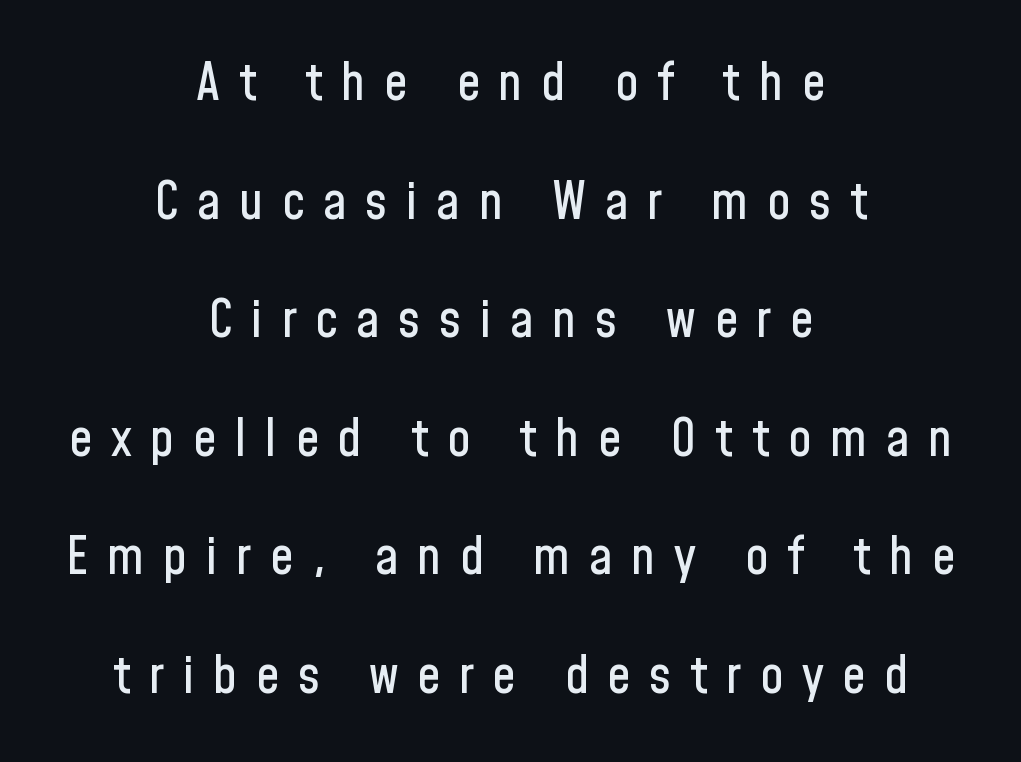
Looks like regular typesetting: each glyph gets only the width it needs. Students, observe: this is what heavily led, spacious text looks like. The letters are spread apart with noticeably loose tracking. The face used here is a sans, in the tradition of grotesques and geometrics. A student would call this center alignment; a typographer would say set centered. Just letters on the line, the space beneath them empty.
